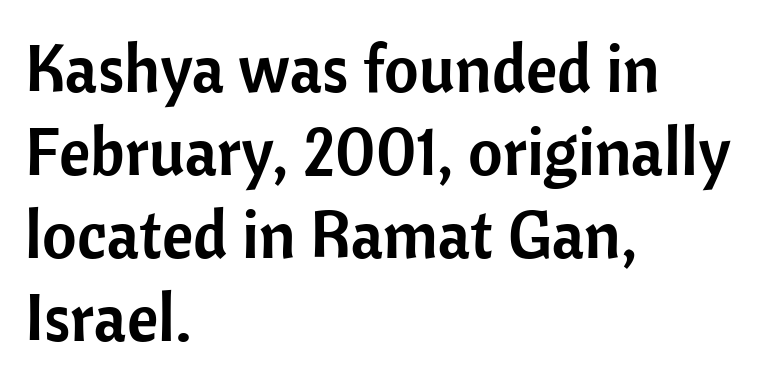
Rendered with straight, roman letterforms. Descender tails drop into unmarked territory. Look at the tracking — it's just the regular setting, nothing added. Think of a printed novel: that variable character pitch is what you see here. Nope, no serifs anywhere on these letters. In CSS terms this would be text-align: left.
